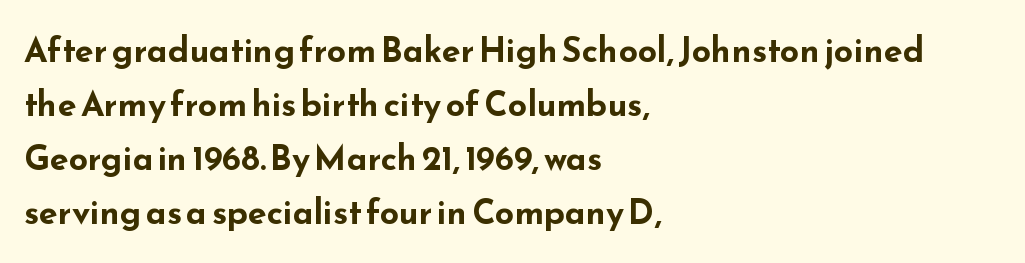
Does the type have serifs? No, each stem ends abruptly. Typeset ragged right — the left edge is the straight one. The glyphs are unaccompanied by any horizontal stroke below them. The face used here has the dense, thick strokes of a bold.
